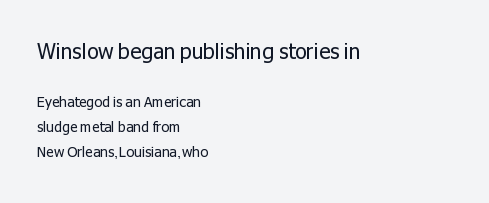
{"italic": "no", "bold": "no", "underline": "no", "align": "left", "line_spacing_ratio": 1.81, "letter_spacing": "normal", "letter_spacing_em": 0.0, "larger_block": "first", "size_ratio": 1.5, "glyph_px": 21}
